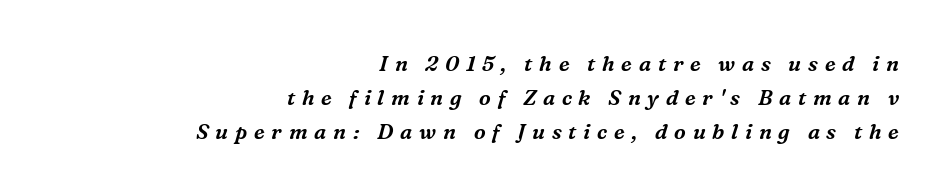
The image shows 21 px text type, italic (leaning right); set right-aligned, normal line spacing (1.62x), unusually wide letter spacing (+0.32 em), not underlined.
